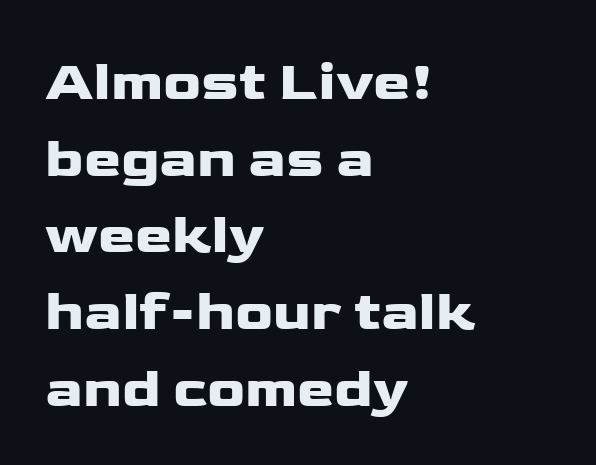
Honestly, the row spacing looks completely unremarkable. The face used here is rendered with its standard letterfit. Looks like regular typesetting: each glyph gets only the width it needs. In CSS terms this would be text-align: left.
